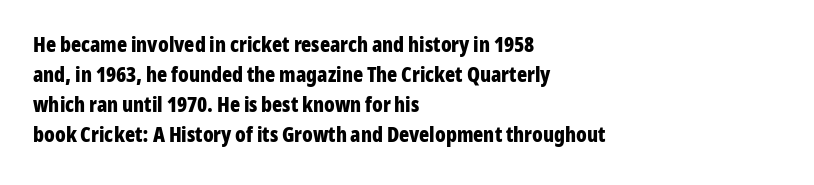
Q: Is the text bold? A: Yes.
Q: Is the text italic (slanted)? A: No, it is upright.
Q: Is the text underlined? A: No.
Q: How is the paragraph aligned? A: Left-aligned.
Q: Is the spacing between letters normal or unusually wide? A: Normal.
Q: Is the spacing between lines tight, normal or loose? A: Normal.
